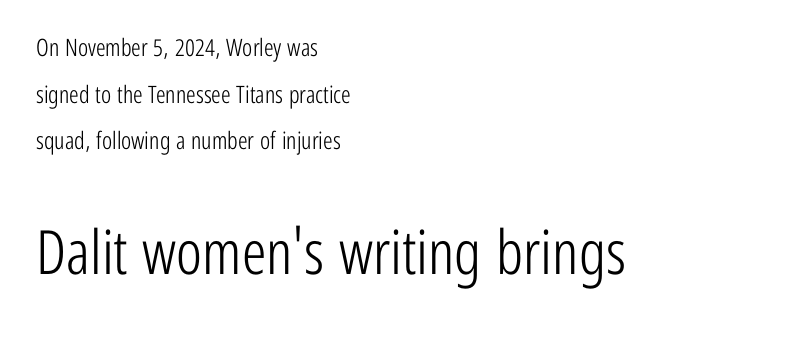
Q: Is the text bold? A: No.
Q: Is the text italic (slanted)? A: No, it is upright.
Q: Is the typeface a serif or a sans-serif typeface? A: Sans-serif.
Q: Is the text underlined? A: No.
Q: How is the paragraph aligned? A: Left-aligned.
Q: Is the spacing between letters normal or unusually wide? A: Normal.
Q: Is the spacing between lines tight, normal or loose? A: Loose.
Q: Which block of text is set in a larger size, the first (top) or the second (bottom)? A: The second (bottom) one.
Q: Width (condensed, normal, or wide)? A: Condensed.
Q: Stroke contrast? A: Low.
Q: x-height? A: Medium.
Q: Monospaced? A: No.
